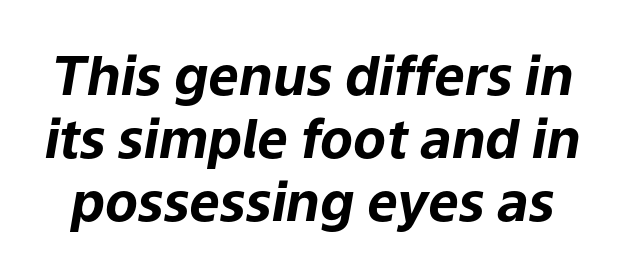
Q: Is the text bold? A: Yes.
Q: Is the text italic (slanted)? A: Yes, it leans right by about 9 degrees.
Q: Is the text underlined? A: No.
Q: Is the spacing between letters normal or unusually wide? A: Normal.
Q: Width (condensed, normal, or wide)? A: Normal.
Q: Stroke contrast? A: Low.
Q: x-height? A: Medium.
Q: Monospaced? A: No.
